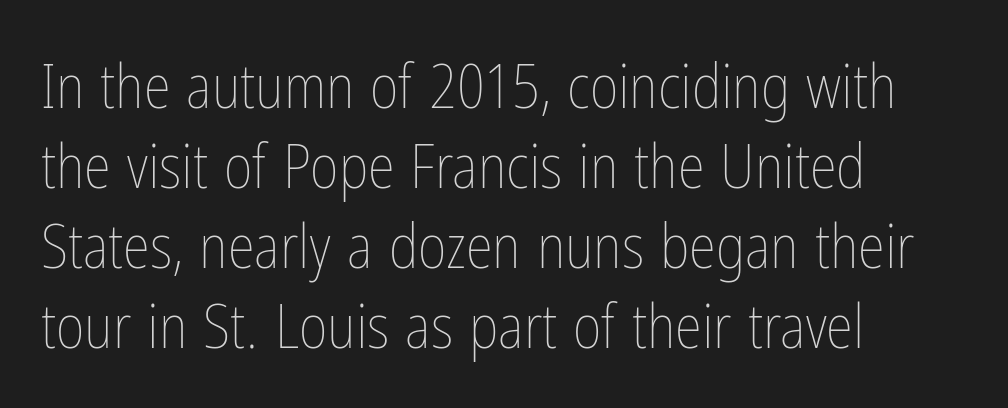
{"italic": "no", "bold": "no", "weight": "thin", "width": "condensed", "stroke_contrast": "low", "x_height": "medium", "monospaced": "no", "underline": "no", "align": "left", "line_spacing": "normal", "line_spacing_ratio": 1.29, "letter_spacing": "normal", "letter_spacing_em": 0.0, "glyph_px": 62}
